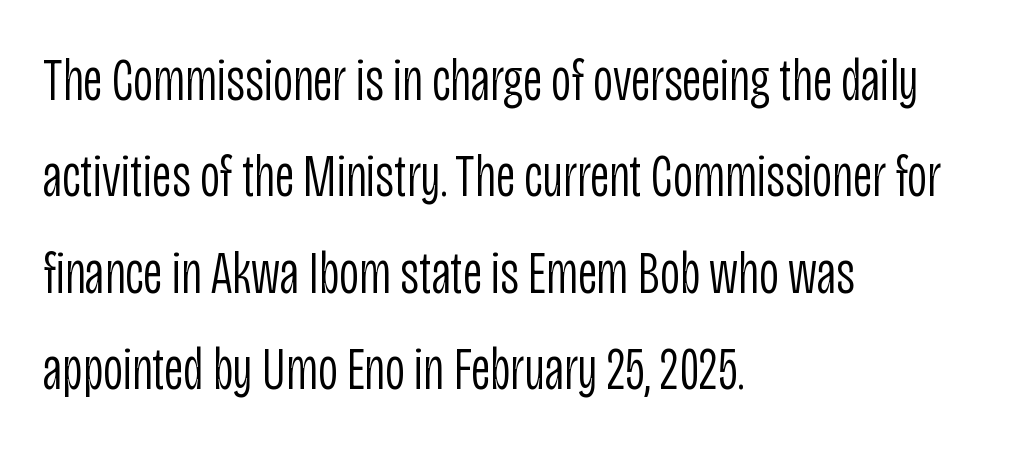
In terms of posture, this sample is upright. The typeface chosen for these lines omits serifs. Look at the tracking — it's just the regular setting, nothing added. This sample is left-justified, so line endings fall wherever the words run out. Descenders hang freely into open space.
